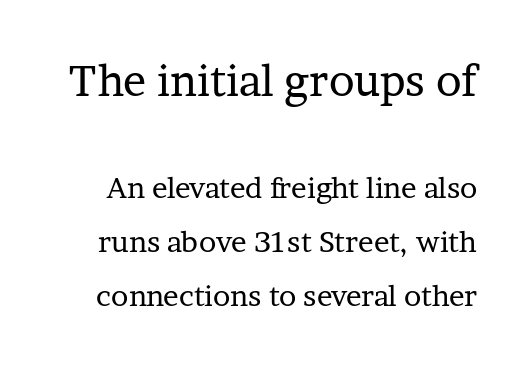
The image shows 43 px regular-weight serif type, upright; set line spacing 1.87x, normal letter spacing, not underlined; the first (top) block is 1.48x larger; low stroke contrast and a medium x-height.
